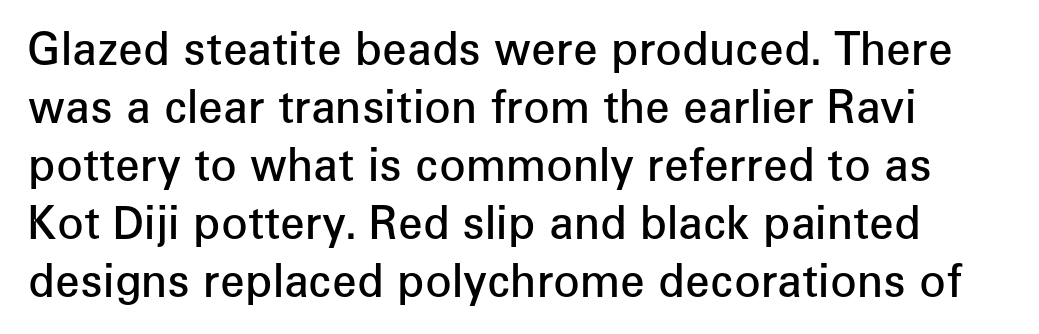
The image shows 44 px semibold sans-serif type, upright; set normal line spacing (1.32x), normal letter spacing, not underlined; low stroke contrast and a medium x-height.
